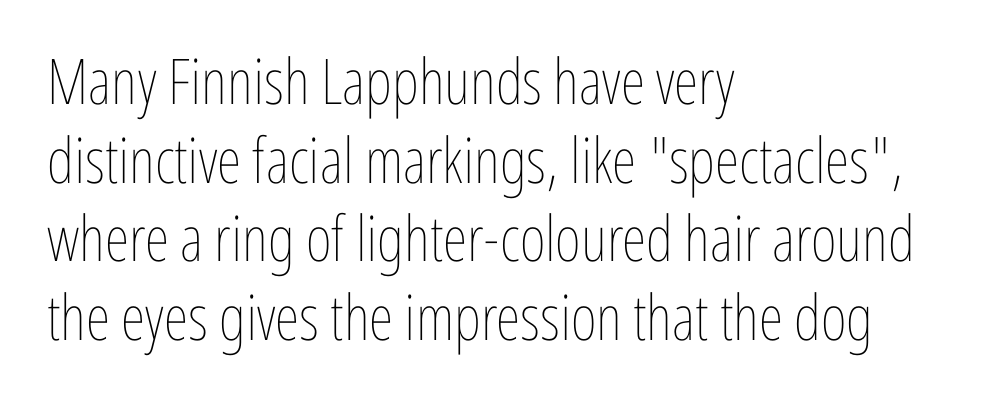
You could not count columns in this text — the font is proportionally spaced. No word sits above an underline. Look at the tracking — it's just the regular setting, nothing added. Italic? Not at all — the glyphs are vertical. The leading is moderate, giving the passage an even texture. Horizontally, the lines are justified to the leading edge only.
